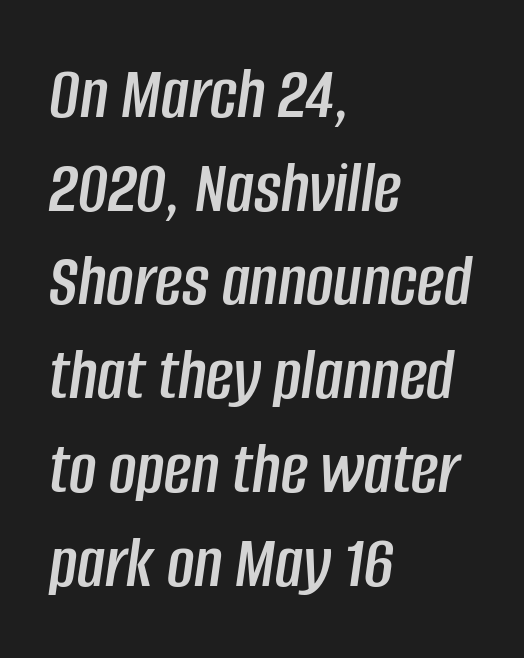
Q: Is the text italic (slanted)? A: Yes, it leans right by about 8 degrees.
Q: Is the text underlined? A: No.
Q: How is the paragraph aligned? A: Left-aligned.
Q: Is the spacing between letters normal or unusually wide? A: Normal.
Q: Is the spacing between lines tight, normal or loose? A: Normal.
Q: Width (condensed, normal, or wide)? A: Condensed.
Q: Stroke contrast? A: Low.
Q: x-height? A: Large.
Q: Monospaced? A: No.
